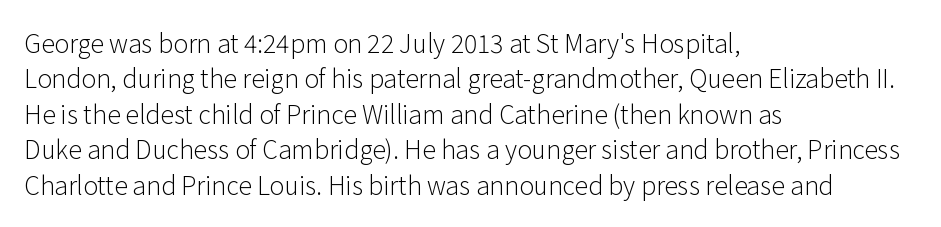
{"italic": "no", "bold": "no", "underline": "no", "align": "left", "line_spacing": "normal", "line_spacing_ratio": 1.42, "letter_spacing": "normal", "letter_spacing_em": 0.0, "glyph_px": 25}
